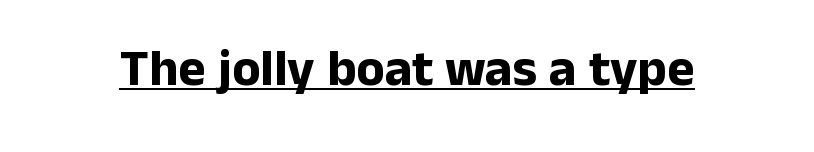
Q: Is the text bold? A: Yes.
Q: Is the text italic (slanted)? A: No, it is upright.
Q: Is the typeface a serif or a sans-serif typeface? A: Sans-serif.
Q: Is the text underlined? A: Yes.
Q: Is the spacing between letters normal or unusually wide? A: Normal.
Q: Width (condensed, normal, or wide)? A: Normal.
Q: Stroke contrast? A: Low.
Q: x-height? A: Medium.
Q: Monospaced? A: No.
